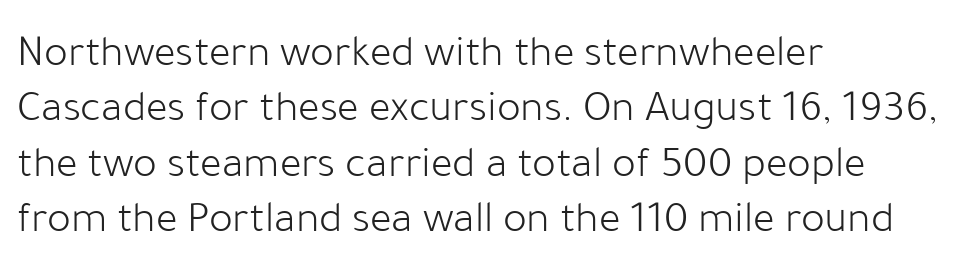
Has an underline been added? It has not. A typesetter would call this zero additional tracking. Note the varied advance widths — an 'i' is clearly narrower than an 'm'. A typesetter would label this face a sans.
